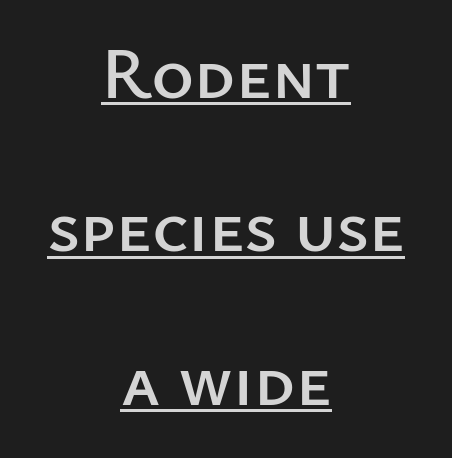
Q: Is the text italic (slanted)? A: No, it is upright.
Q: Is the typeface a serif or a sans-serif typeface? A: Sans-serif.
Q: Is the text underlined? A: Yes.
Q: How is the paragraph aligned? A: Centered.
Q: Is the spacing between letters normal or unusually wide? A: Normal.
Q: Is the spacing between lines tight, normal or loose? A: Loose.
Q: Width (condensed, normal, or wide)? A: Normal.
Q: Stroke contrast? A: Low.
Q: x-height? A: Medium.
Q: Monospaced? A: No.
